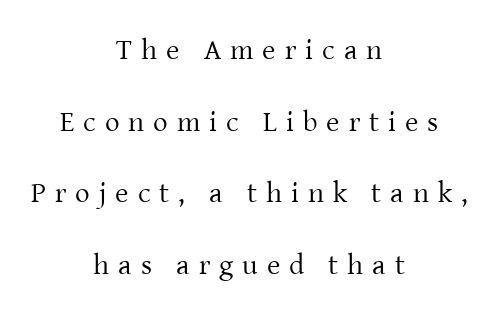
Here the designer chose a conventional face with non-uniform glyph widths. The lines are spread far apart with generous leading. Each row of text sits above clean, open space. Here the glyphs are tracked loosely, breaking word shapes into spaced letters. These lines are centered, leaving both edges ragged.
